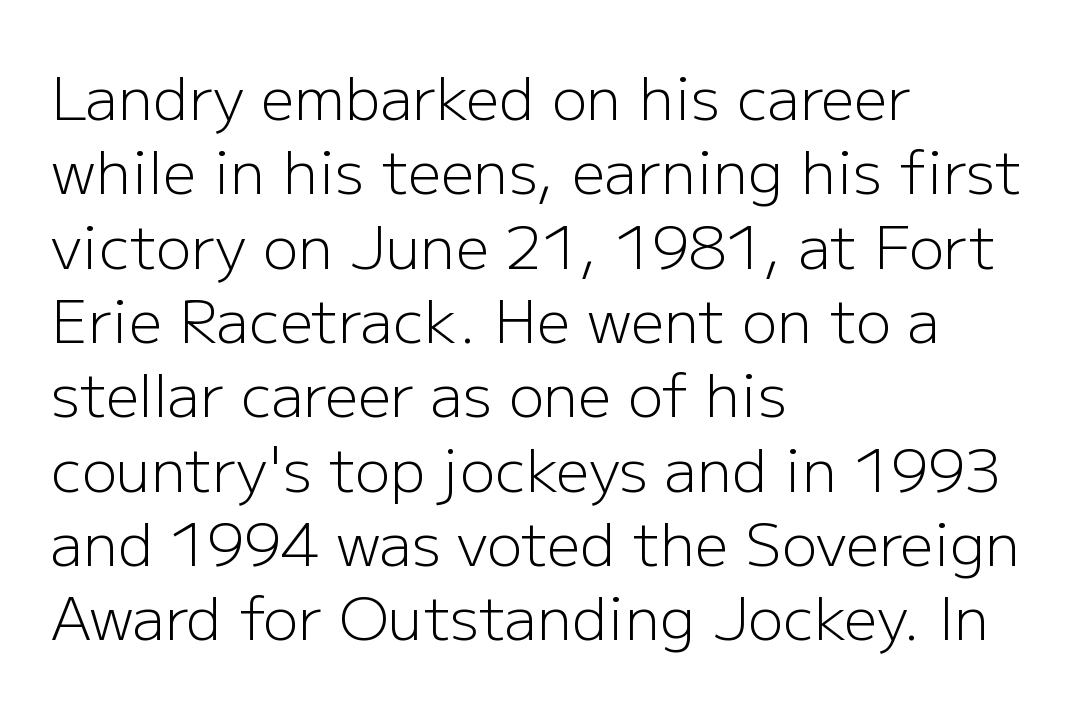
The face looks like a standard text weight, possibly lighter. Words float on clear page, feet unadorned. The letterforms sit shoulder to shoulder at normal distance. Spacing verdict: proportional, widths tailored to each character. Line beginnings align vertically; line endings do not.
